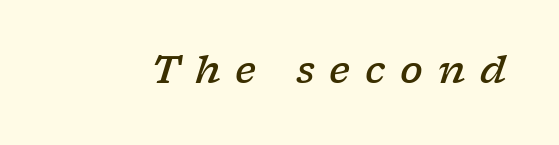
This sample uses a serif face. Loose tracking; the words dissolve into strings of separated letters. These lines were composed using italics. Compared with an ordinary text face, these strokes are moderately heavier — a semibold. The foot of each line stays bare and open. Character widths vary here, with narrow letters taking less room than wide ones.
